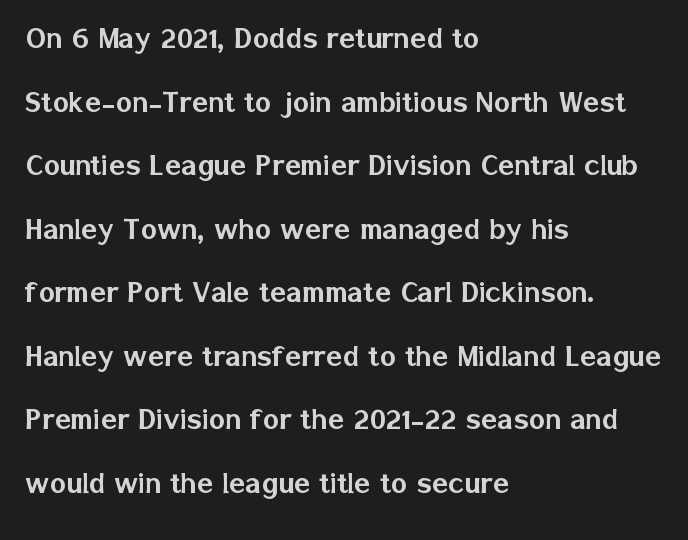
These lines are rendered in a variable-pitch font. It's the straight-up-and-down kind of type. These lines are set flush left with a ragged right edge. Observe the absence of serifs on each vertical stroke in this sample.
